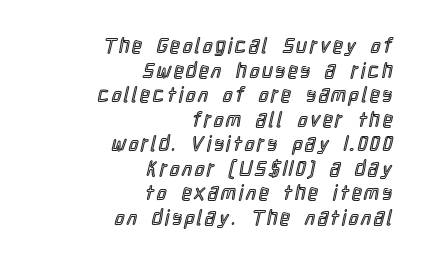
The lines are quadded right. Nobody drew a line under any word here.
